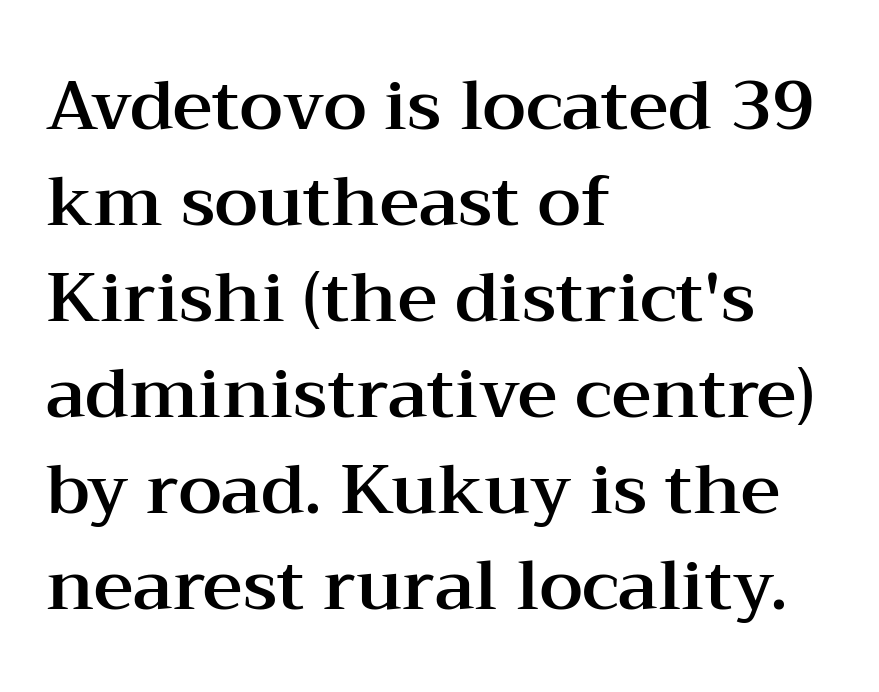
Q: Is the text italic (slanted)? A: No, it is upright.
Q: Is the typeface a serif or a sans-serif typeface? A: Serif.
Q: Is the text underlined? A: No.
Q: How is the paragraph aligned? A: Left-aligned.
Q: Is the spacing between letters normal or unusually wide? A: Normal.
Q: Is the spacing between lines tight, normal or loose? A: Normal.
Q: Width (condensed, normal, or wide)? A: Wide.
Q: Stroke contrast? A: Medium.
Q: x-height? A: Medium.
Q: Monospaced? A: No.
